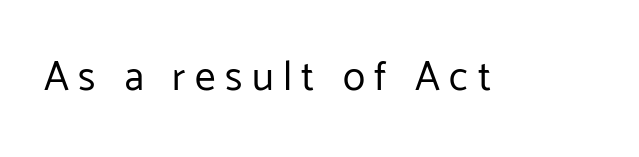
Q: Is the text bold? A: No.
Q: Is the text italic (slanted)? A: No, it is upright.
Q: Is the typeface a serif or a sans-serif typeface? A: Sans-serif.
Q: Is the text underlined? A: No.
Q: Is the spacing between letters normal or unusually wide? A: Unusually wide.
Q: Width (condensed, normal, or wide)? A: Normal.
Q: Stroke contrast? A: Low.
Q: x-height? A: Medium.
Q: Monospaced? A: No.
